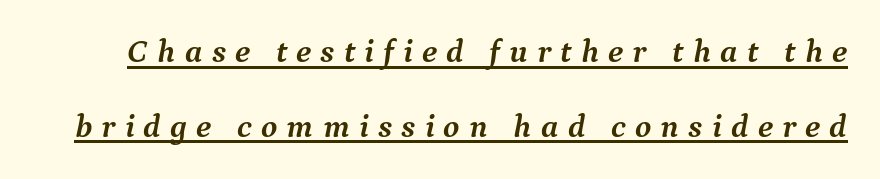
Q: Is the text bold? A: Yes.
Q: Is the text italic (slanted)? A: Yes, it leans right by about 9 degrees.
Q: Is the typeface a serif or a sans-serif typeface? A: Serif.
Q: Is the text underlined? A: Yes.
Q: Is the spacing between letters normal or unusually wide? A: Unusually wide.
Q: Is the spacing between lines tight, normal or loose? A: Loose.
Q: Width (condensed, normal, or wide)? A: Normal.
Q: Stroke contrast? A: Medium.
Q: x-height? A: Medium.
Q: Monospaced? A: No.
